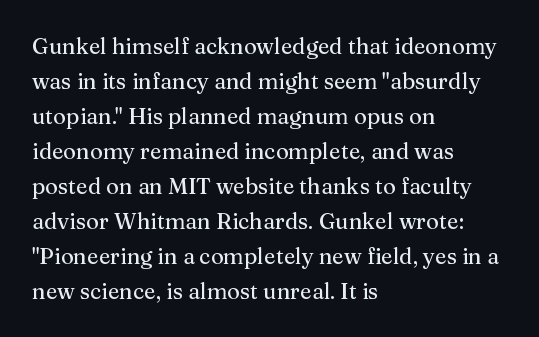
Q: Is the text italic (slanted)? A: No, it is upright.
Q: Is the text underlined? A: No.
Q: How is the paragraph aligned? A: Left-aligned.
Q: Is the spacing between letters normal or unusually wide? A: Normal.
Q: Is the spacing between lines tight, normal or loose? A: Normal.
